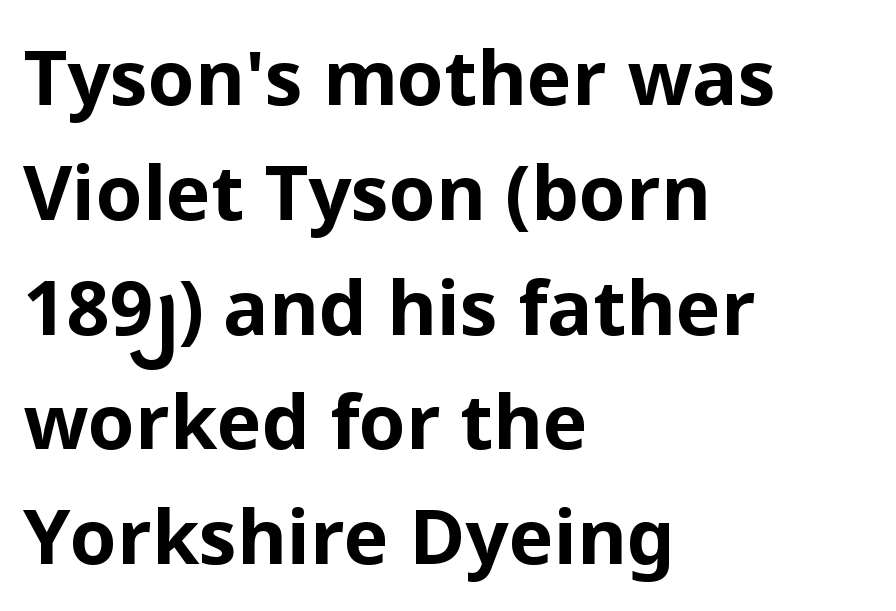
The image shows 76 px bold sans-serif type, upright; set left-aligned, normal line spacing (1.51x), normal letter spacing, not underlined; low stroke contrast and a medium x-height.
